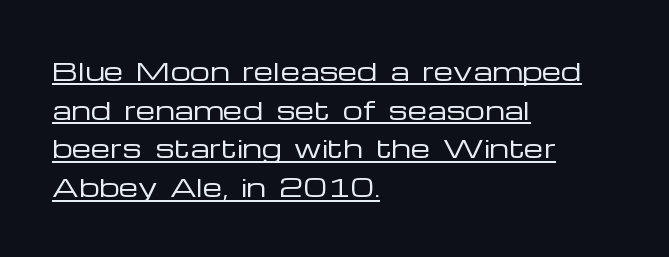
Every stem runs plumb, perpendicular to the baseline. The passage shown is not bold in any degree. Decoration check: the copy is underlined. Spacing between characters is what you'd get straight out of the box. Interline gaps are of average width in this sample.
